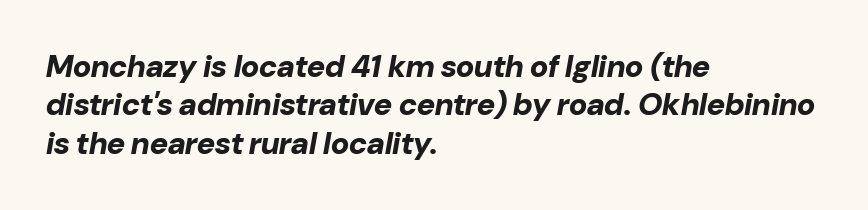
{"italic": "yes", "lean": "right", "slant_degrees": 10, "bold": "yes", "weight": "bold", "width": "normal", "stroke_contrast": "low", "x_height": "medium", "monospaced": "no", "underline": "no", "align": "left", "line_spacing_ratio": 1.24, "letter_spacing": "normal", "letter_spacing_em": 0.0, "glyph_px": 31}
